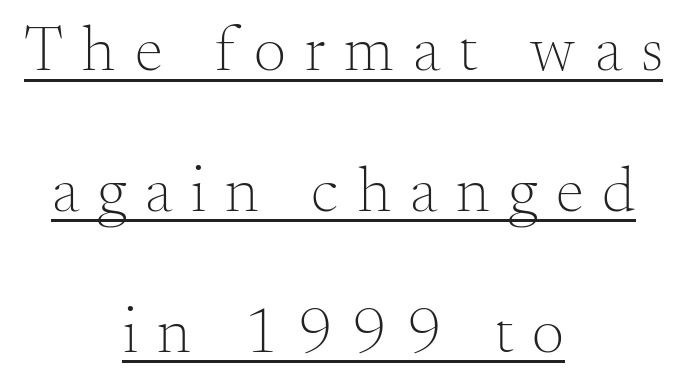
The leading is generous, giving the passage an open texture. The face used here is proportionally spaced, like ordinary book or web type. Has an underline been added? It has. Posture: upright roman.
